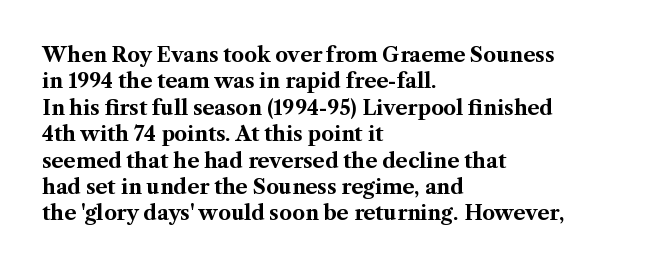
No extra tracking has been applied to these lines. The font is running at its bold setting. Students, observe: this is what conventionally led text looks like. Ascenders rise straight up at ninety degrees.
